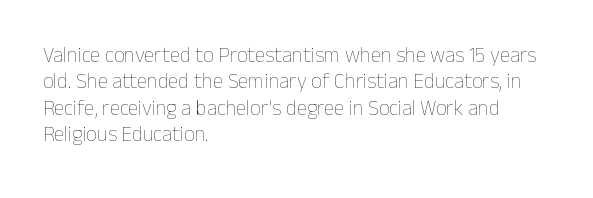
Q: Is the text bold? A: No.
Q: Is the text italic (slanted)? A: No, it is upright.
Q: Is the text underlined? A: No.
Q: How is the paragraph aligned? A: Left-aligned.
Q: Is the spacing between letters normal or unusually wide? A: Normal.
Q: Is the spacing between lines tight, normal or loose? A: Normal.
